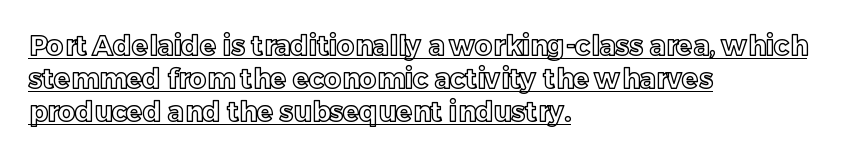
If you drew a ruler down the left edge, every line would touch it. The font's upright variant was chosen for this text. A baseline rule has been typeset under these characters. These lines keep a tight, regular rhythm from letter to letter.
